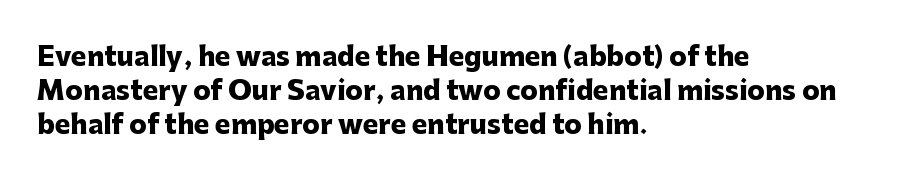
{"italic": "no", "bold": "yes", "underline": "no", "align": "left", "line_spacing": "normal", "line_spacing_ratio": 1.31, "letter_spacing": "normal", "letter_spacing_em": 0.0, "glyph_px": 26}
